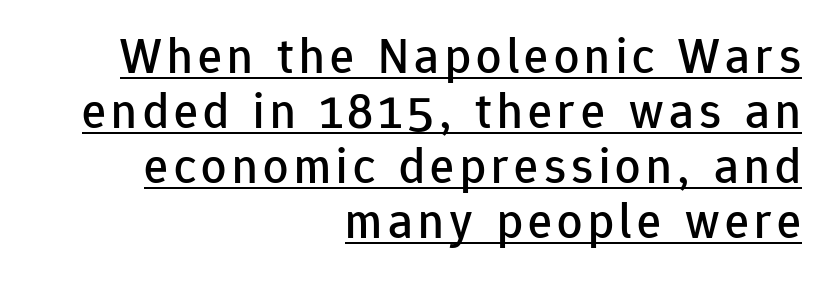
Q: Is the text italic (slanted)? A: No, it is upright.
Q: Is the typeface a serif or a sans-serif typeface? A: Sans-serif.
Q: Is the text underlined? A: Yes.
Q: How is the paragraph aligned? A: Right-aligned.
Q: Is the spacing between lines tight, normal or loose? A: Tight.
Q: Width (condensed, normal, or wide)? A: Normal.
Q: Stroke contrast? A: Low.
Q: x-height? A: Medium.
Q: Monospaced? A: No.
